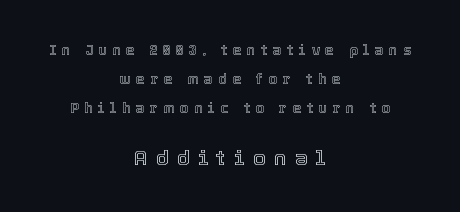
{"italic": "no", "underline": "no", "align": "center", "line_spacing": "loose", "line_spacing_ratio": 2.07, "letter_spacing": "wide", "letter_spacing_em": 0.39, "larger_block": "second", "size_ratio": 1.5, "glyph_px": 21}
